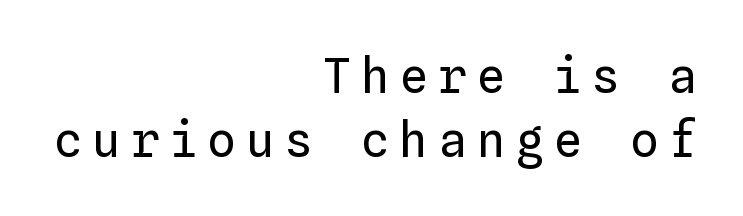
Q: Is the text bold? A: No.
Q: Is the text italic (slanted)? A: No, it is upright.
Q: Is the text underlined? A: No.
Q: How is the paragraph aligned? A: Right-aligned.
Q: Is the spacing between letters normal or unusually wide? A: Unusually wide.
Q: Is the spacing between lines tight, normal or loose? A: Normal.
Q: Width (condensed, normal, or wide)? A: Normal.
Q: Stroke contrast? A: Low.
Q: x-height? A: Medium.
Q: Monospaced? A: Yes.
